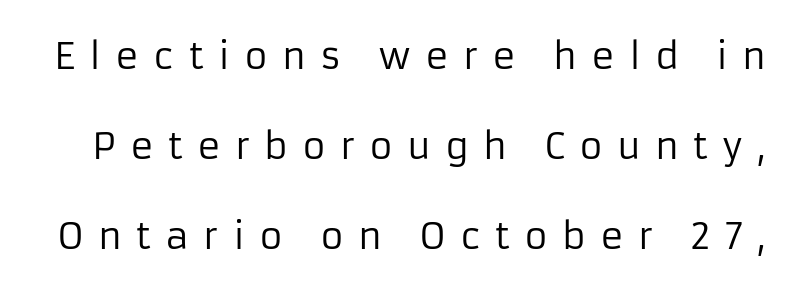
The image shows 36 px regular-weight sans-serif type, upright; set loose line spacing (2.5x), unusually wide letter spacing (+0.39 em), not underlined; low stroke contrast and a medium x-height.
